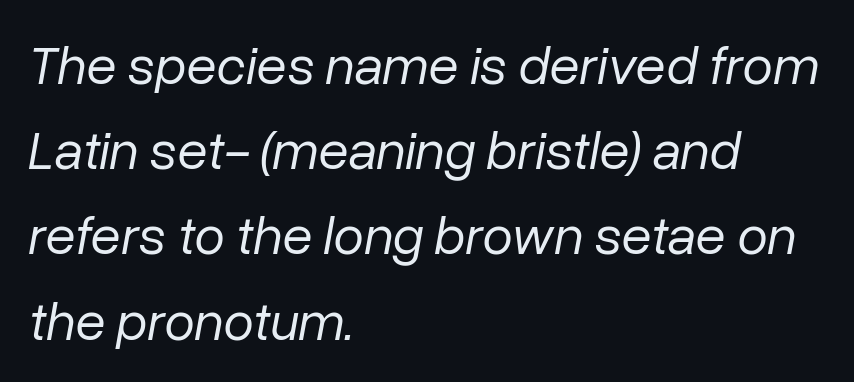
{"italic": "yes", "lean": "right", "slant_degrees": 10, "bold": "no", "weight": "regular", "width": "normal", "stroke_contrast": "low", "x_height": "medium", "monospaced": "no", "underline": "no", "align": "left", "line_spacing": "normal", "line_spacing_ratio": 1.55, "letter_spacing": "normal", "letter_spacing_em": 0.0, "glyph_px": 55}
